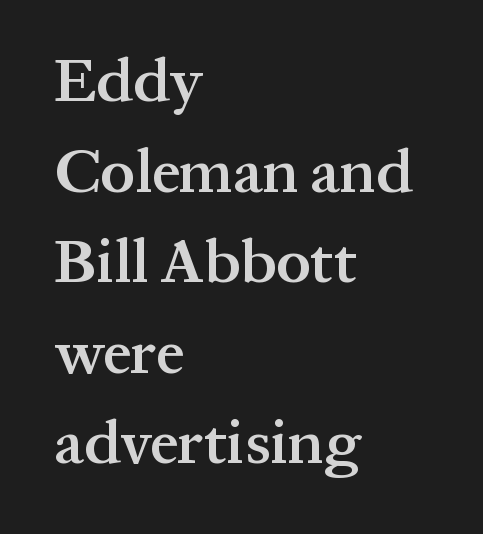
The image shows 62 px semibold serif type, upright; set left-aligned, normal line spacing (1.46x), normal letter spacing, not underlined; medium stroke contrast and a medium x-height.
